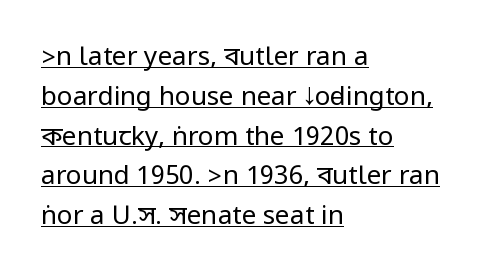
Q: Is the text bold? A: No.
Q: Is the text italic (slanted)? A: No, it is upright.
Q: Is the text underlined? A: Yes.
Q: How is the paragraph aligned? A: Left-aligned.
Q: Is the spacing between letters normal or unusually wide? A: Normal.
Q: Is the spacing between lines tight, normal or loose? A: Normal.
